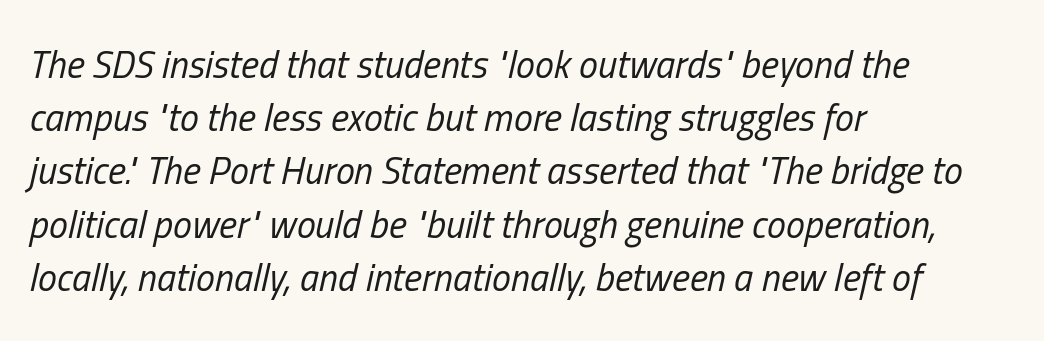
Q: Is the text bold? A: No.
Q: Is the text italic (slanted)? A: Yes, it leans right by about 13 degrees.
Q: Is the text underlined? A: No.
Q: How is the paragraph aligned? A: Left-aligned.
Q: Is the spacing between letters normal or unusually wide? A: Normal.
Q: Is the spacing between lines tight, normal or loose? A: Normal.
Q: Width (condensed, normal, or wide)? A: Condensed.
Q: Stroke contrast? A: Low.
Q: x-height? A: Medium.
Q: Monospaced? A: No.
